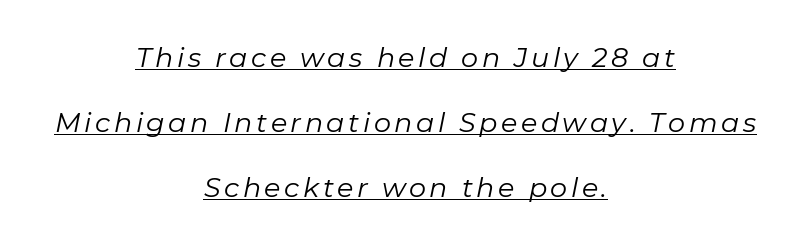
Q: Is the text bold? A: No.
Q: Is the text italic (slanted)? A: Yes, it leans right by about 11 degrees.
Q: Is the text underlined? A: Yes.
Q: How is the paragraph aligned? A: Centered.
Q: Is the spacing between lines tight, normal or loose? A: Loose.
